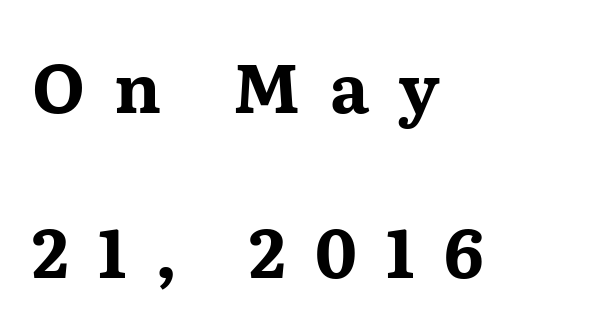
The image shows 68 px bold, wide serif type, upright; set left-aligned, loose line spacing (2.43x), unusually wide letter spacing (+0.43 em), not underlined; medium stroke contrast and a medium x-height.
